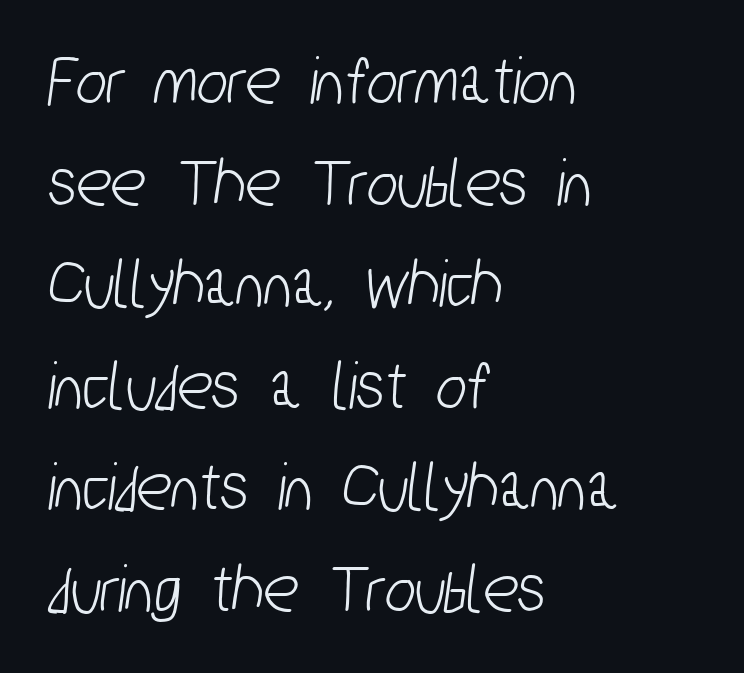
The image shows 72 px condensed sans-serif type; set left-aligned, normal line spacing (1.41x), normal letter spacing, not underlined; low stroke contrast and a medium x-height.
